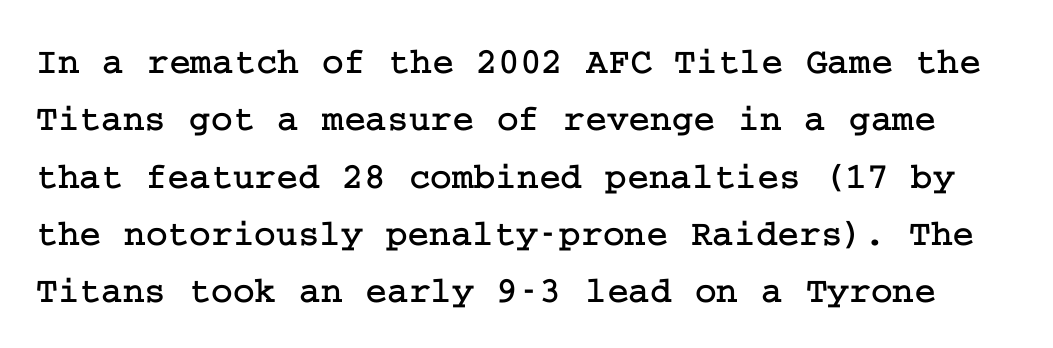
The specimen reads as upright at a glance. Letter spacing: default. The passage shown is not underscored anywhere. A typesetter would call this leading conventional body-copy spacing.
